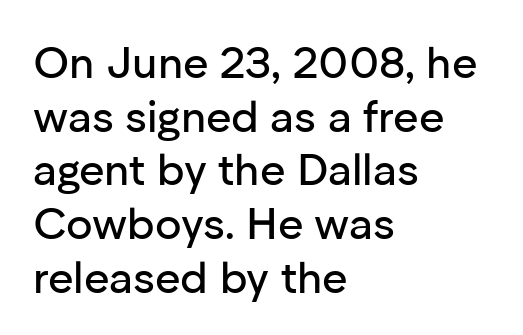
Q: Is the text italic (slanted)? A: No, it is upright.
Q: Is the typeface a serif or a sans-serif typeface? A: Sans-serif.
Q: Is the text underlined? A: No.
Q: How is the paragraph aligned? A: Left-aligned.
Q: Is the spacing between letters normal or unusually wide? A: Normal.
Q: Width (condensed, normal, or wide)? A: Normal.
Q: Stroke contrast? A: Low.
Q: x-height? A: Medium.
Q: Monospaced? A: No.
